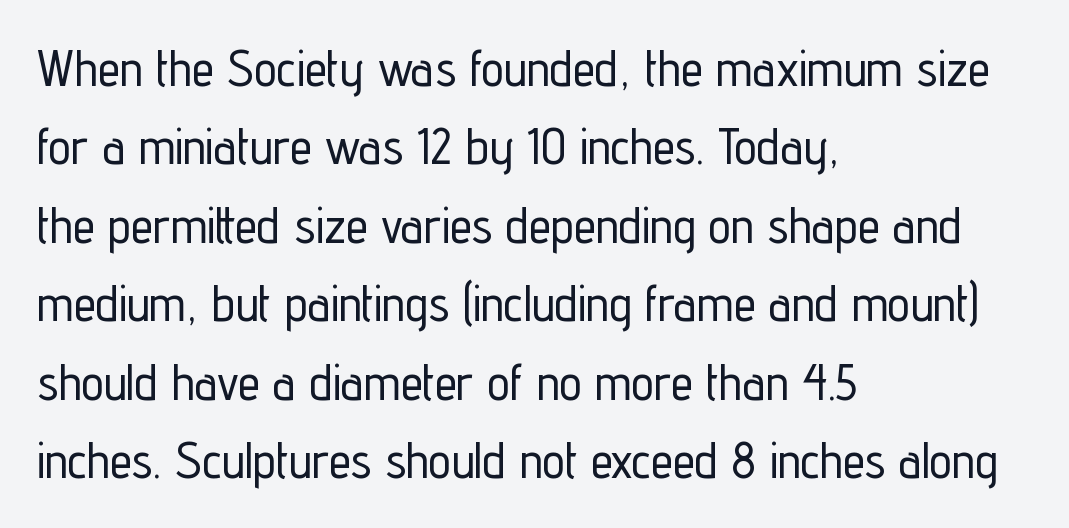
The type sits square on the baseline with zero lean. These lines are rendered in a variable-pitch font. Unmarked baselines from the first word to the last. Reading down the column, the eye jumps a familiar distance to each next line. A typesetter would call this zero additional tracking.
